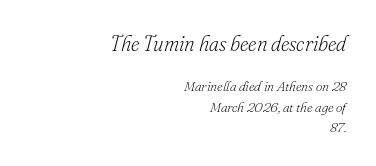
{"italic": "yes", "lean": "right", "slant_degrees": 16, "bold": "no", "underline": "no", "align": "right", "line_spacing": "normal", "line_spacing_ratio": 1.45, "letter_spacing": "normal", "letter_spacing_em": 0.0, "larger_block": "first", "size_ratio": 1.5, "glyph_px": 21}
